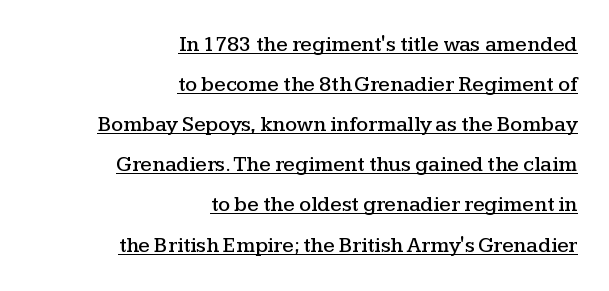
{"italic": "no", "underline": "yes", "align": "right", "line_spacing": "loose", "line_spacing_ratio": 1.91, "letter_spacing": "normal", "letter_spacing_em": 0.0, "glyph_px": 21}
